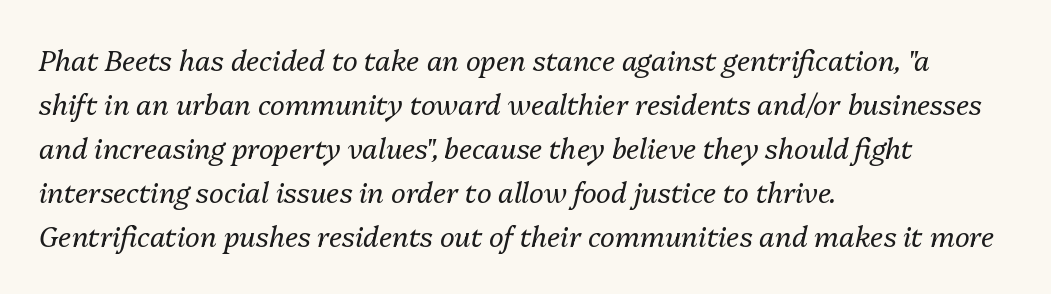
Looking at the ascenders, they clearly lean. These lines are rendered in a variable-pitch font. The leading is moderate, giving the passage an even texture. Leftover space on each line is placed entirely after the last word.
